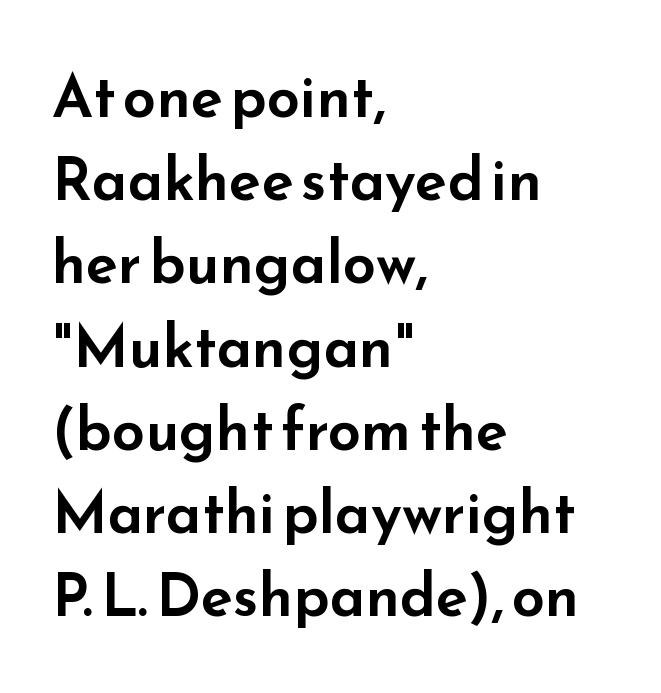
The image shows 59 px wide sans-serif type, upright; set left-aligned, normal line spacing (1.41x), normal letter spacing, not underlined; low stroke contrast and a small x-height.
